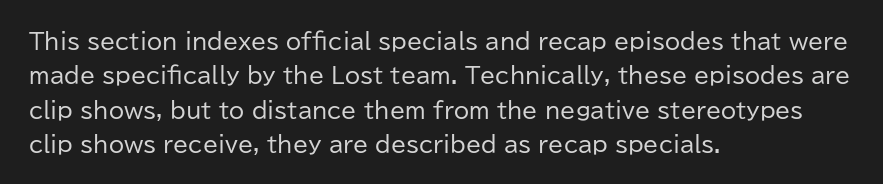
Q: Is the text bold? A: No.
Q: Is the text italic (slanted)? A: No, it is upright.
Q: Is the text underlined? A: No.
Q: How is the paragraph aligned? A: Left-aligned.
Q: Is the spacing between letters normal or unusually wide? A: Normal.
Q: Is the spacing between lines tight, normal or loose? A: Normal.
